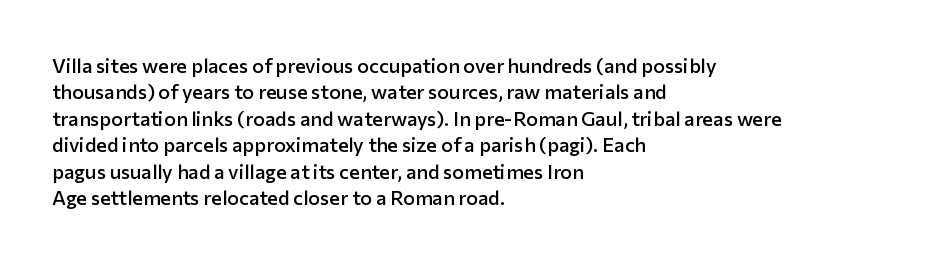
Beneath every word, the page is bare. Upright lettering throughout. Teacher's note: observe the even left margin — that is flush-left alignment. Caption: standard tracking, unaltered. A fair bit of extra ink — the face is semibold, not bold.
